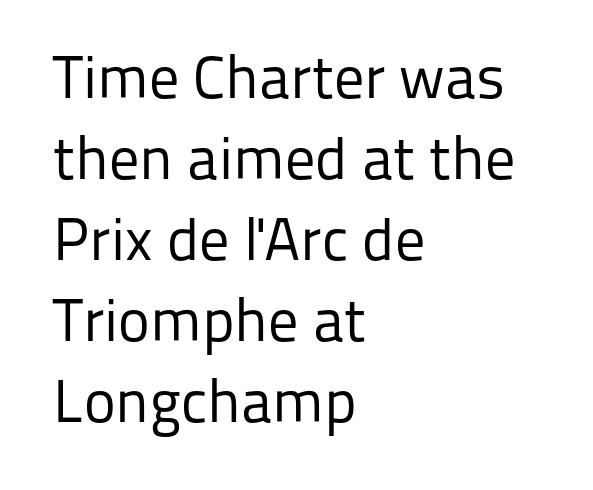
{"serif": "no", "italic": "no", "bold": "no", "weight": "regular", "width": "normal", "stroke_contrast": "low", "x_height": "medium", "monospaced": "no", "underline": "no", "align": "left", "line_spacing": "normal", "line_spacing_ratio": 1.35, "letter_spacing": "normal", "letter_spacing_em": 0.0, "glyph_px": 60}
